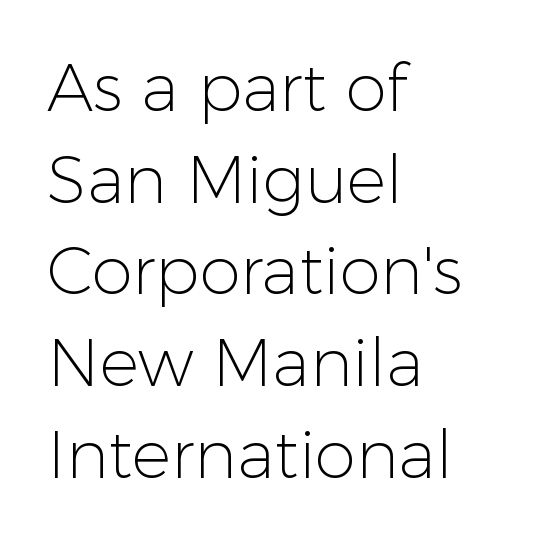
{"serif": "no", "italic": "no", "bold": "no", "weight": "light", "width": "normal", "stroke_contrast": "low", "x_height": "medium", "monospaced": "no", "underline": "no", "align": "left", "line_spacing": "normal", "line_spacing_ratio": 1.39, "letter_spacing": "normal", "letter_spacing_em": 0.0, "glyph_px": 66}
